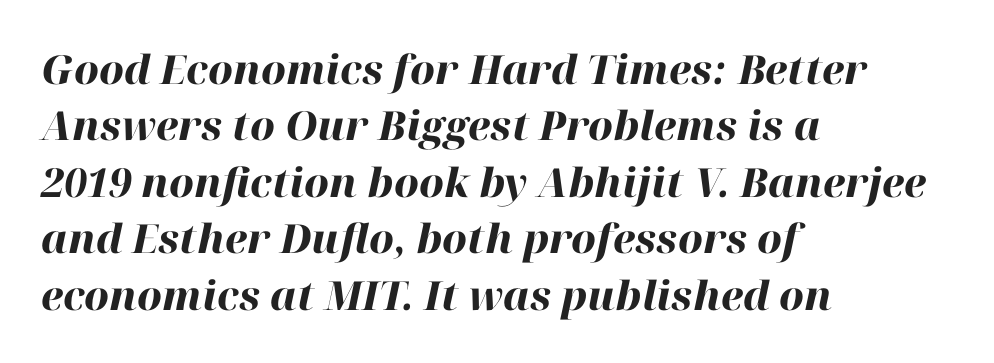
The image shows 40 px heavy type, italic (leaning right); set left-aligned, normal line spacing (1.41x), normal letter spacing, not underlined; high stroke contrast and a medium x-height.
